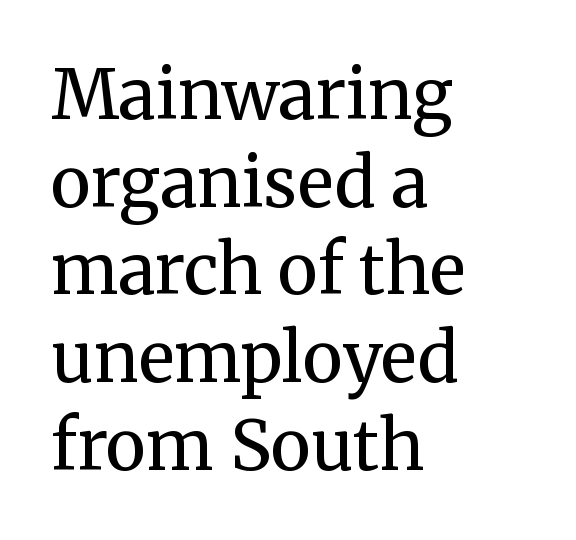
The image shows 69 px regular-weight serif type, upright; set left-aligned, normal line spacing (1.27x), normal letter spacing, not underlined; medium stroke contrast and a medium x-height.
